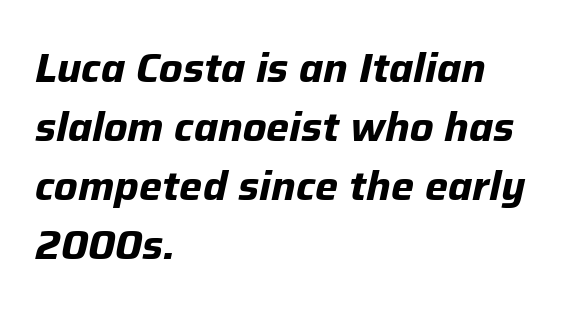
Q: Is the text bold? A: Yes.
Q: Is the text italic (slanted)? A: Yes, it leans right by about 12 degrees.
Q: Is the text underlined? A: No.
Q: How is the paragraph aligned? A: Left-aligned.
Q: Is the spacing between letters normal or unusually wide? A: Normal.
Q: Is the spacing between lines tight, normal or loose? A: Normal.
Q: Width (condensed, normal, or wide)? A: Normal.
Q: Stroke contrast? A: Low.
Q: x-height? A: Medium.
Q: Monospaced? A: No.
